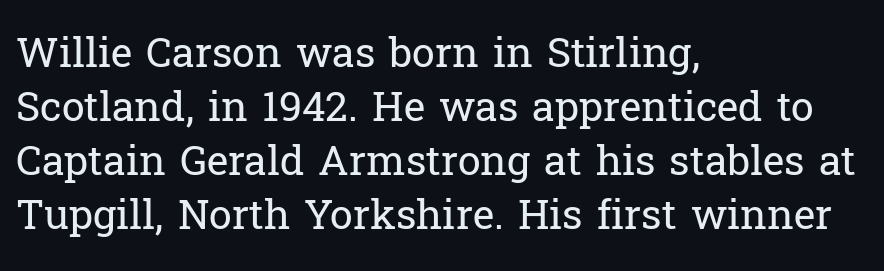
{"serif": "yes", "italic": "no", "bold": "no", "weight": "regular", "width": "normal", "stroke_contrast": "low", "x_height": "medium", "monospaced": "no", "underline": "no", "align": "left", "line_spacing": "normal", "line_spacing_ratio": 1.32, "letter_spacing": "normal", "letter_spacing_em": 0.0, "glyph_px": 41}
